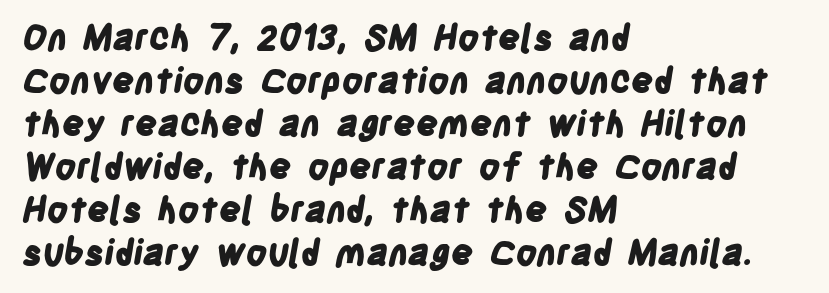
Q: Is the text bold? A: Yes.
Q: Is the typeface a serif or a sans-serif typeface? A: Sans-serif.
Q: Is the text underlined? A: No.
Q: How is the paragraph aligned? A: Left-aligned.
Q: Is the spacing between letters normal or unusually wide? A: Normal.
Q: Width (condensed, normal, or wide)? A: Condensed.
Q: Stroke contrast? A: Low.
Q: x-height? A: Large.
Q: Monospaced? A: No.
